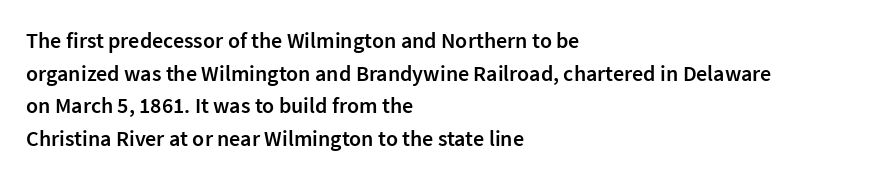
Q: Is the text bold? A: Semi-bold.
Q: Is the text italic (slanted)? A: No, it is upright.
Q: Is the text underlined? A: No.
Q: How is the paragraph aligned? A: Left-aligned.
Q: Is the spacing between letters normal or unusually wide? A: Normal.
Q: Is the spacing between lines tight, normal or loose? A: Normal.
